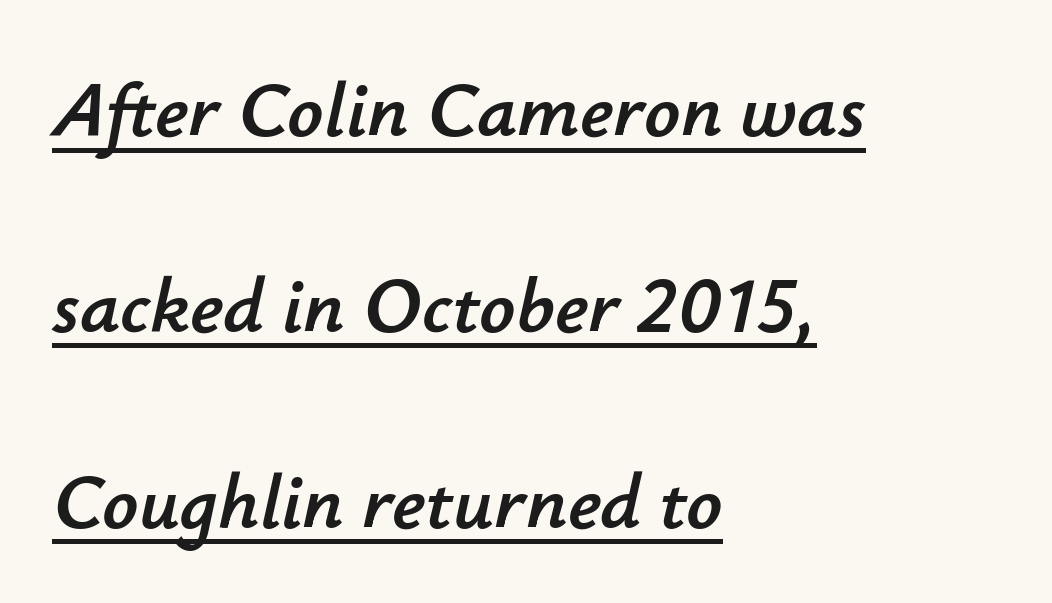
{"italic": "yes", "lean": "right", "slant_degrees": 12, "width": "normal", "stroke_contrast": "low", "x_height": "small", "monospaced": "no", "underline": "yes", "align": "left", "line_spacing": "loose", "line_spacing_ratio": 2.48, "letter_spacing": "normal", "letter_spacing_em": 0.0, "glyph_px": 79}
